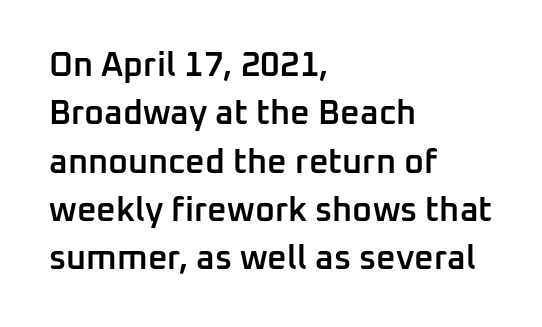
Q: Is the text bold? A: Semi-bold.
Q: Is the text italic (slanted)? A: No, it is upright.
Q: Is the typeface a serif or a sans-serif typeface? A: Sans-serif.
Q: Is the text underlined? A: No.
Q: How is the paragraph aligned? A: Left-aligned.
Q: Is the spacing between letters normal or unusually wide? A: Normal.
Q: Is the spacing between lines tight, normal or loose? A: Normal.
Q: Width (condensed, normal, or wide)? A: Normal.
Q: Stroke contrast? A: Low.
Q: x-height? A: Medium.
Q: Monospaced? A: No.
